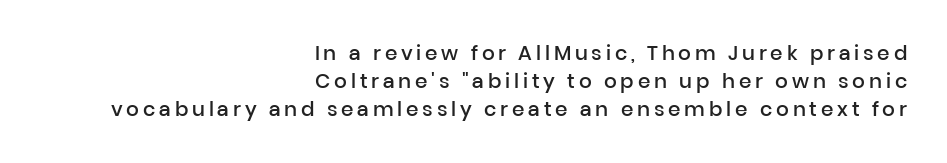
Q: Is the text bold? A: Semi-bold.
Q: Is the text italic (slanted)? A: No, it is upright.
Q: Is the text underlined? A: No.
Q: How is the paragraph aligned? A: Right-aligned.
Q: Is the spacing between lines tight, normal or loose? A: Normal.
